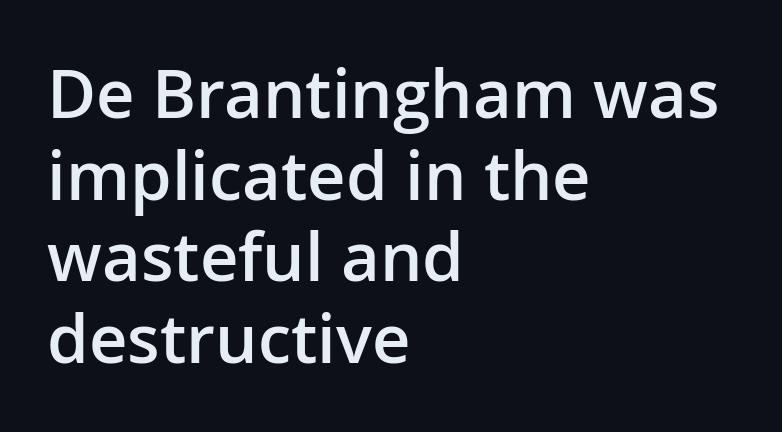
The image shows 67 px semibold sans-serif type, upright; set left-aligned, line spacing 1.22x, normal letter spacing, not underlined; low stroke contrast and a medium x-height.
